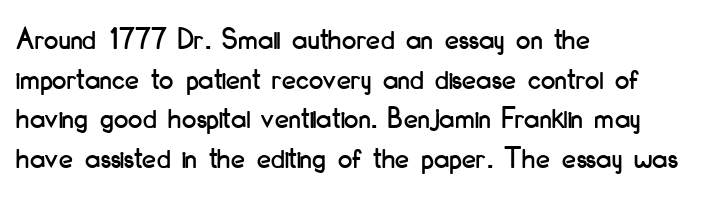
Q: Is the text italic (slanted)? A: No, it is upright.
Q: Is the typeface a serif or a sans-serif typeface? A: Sans-serif.
Q: Is the text underlined? A: No.
Q: How is the paragraph aligned? A: Left-aligned.
Q: Is the spacing between letters normal or unusually wide? A: Normal.
Q: Width (condensed, normal, or wide)? A: Condensed.
Q: Stroke contrast? A: Low.
Q: x-height? A: Small.
Q: Monospaced? A: No.
